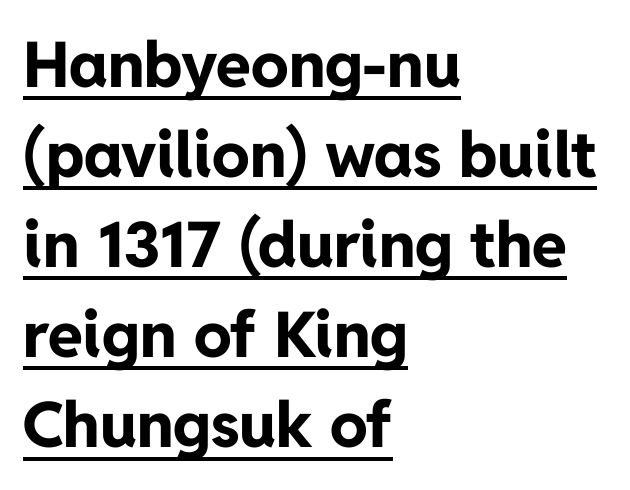
The image shows 63 px bold sans-serif type, upright; set left-aligned, normal line spacing (1.43x), normal letter spacing, underlined; low stroke contrast and a medium x-height.
